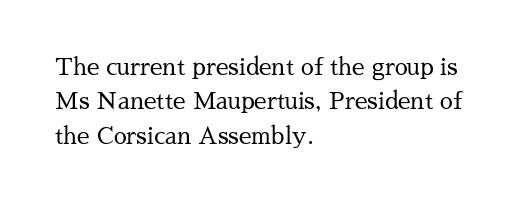
Observe the ordinary spacing: letters are neighbours, not strangers. Only glyphs here, with clear space below each row. Honestly, the row spacing looks completely unremarkable. No letter is thick-stroked: the sample isn't bold.
